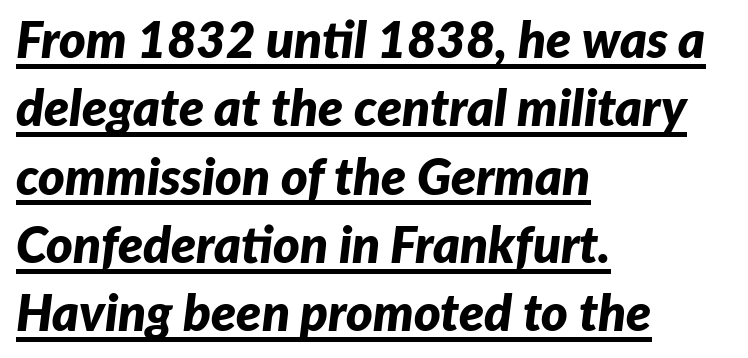
Q: Is the text bold? A: Yes.
Q: Is the text italic (slanted)? A: Yes, it leans right by about 7 degrees.
Q: Is the text underlined? A: Yes.
Q: How is the paragraph aligned? A: Left-aligned.
Q: Is the spacing between letters normal or unusually wide? A: Normal.
Q: Is the spacing between lines tight, normal or loose? A: Normal.
Q: Width (condensed, normal, or wide)? A: Normal.
Q: Stroke contrast? A: Low.
Q: x-height? A: Medium.
Q: Monospaced? A: No.
